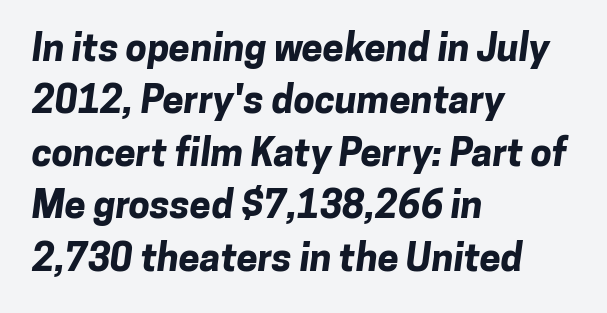
Q: Is the text bold? A: Yes.
Q: Is the typeface a serif or a sans-serif typeface? A: Sans-serif.
Q: Is the text underlined? A: No.
Q: How is the paragraph aligned? A: Left-aligned.
Q: Is the spacing between letters normal or unusually wide? A: Normal.
Q: Is the spacing between lines tight, normal or loose? A: Normal.
Q: Width (condensed, normal, or wide)? A: Normal.
Q: Stroke contrast? A: Low.
Q: x-height? A: Medium.
Q: Monospaced? A: No.
